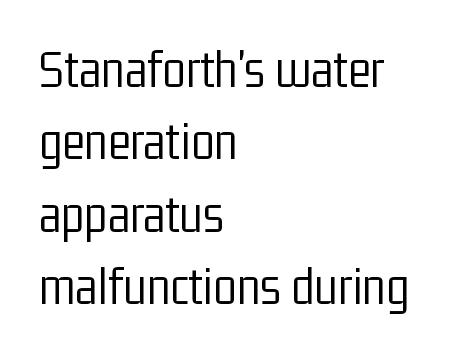
The image shows 54 px light, condensed sans-serif type, upright; set left-aligned, normal line spacing (1.34x), normal letter spacing, not underlined; low stroke contrast and a medium x-height.
